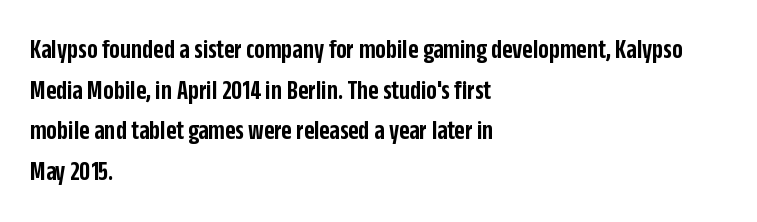
You can tell it's not italic because the verticals are truly vertical. The gaps between neighbouring characters are ordinary and unremarkable. Spacing verdict: proportional, widths tailored to each character. What kind of face is this? One without serifs — a sans.
